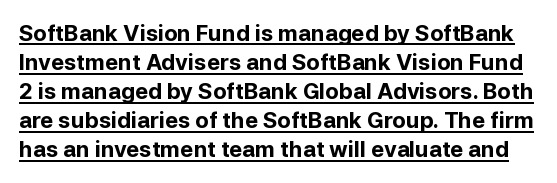
{"italic": "no", "bold": "yes", "underline": "yes", "line_spacing": "normal", "line_spacing_ratio": 1.32, "letter_spacing": "normal", "letter_spacing_em": 0.0, "glyph_px": 22}
